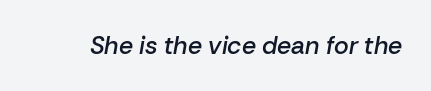
{"italic": "yes", "lean": "right", "slant_degrees": 10, "bold": "semi", "underline": "no", "letter_spacing": "normal", "letter_spacing_em": 0.0, "glyph_px": 25}
